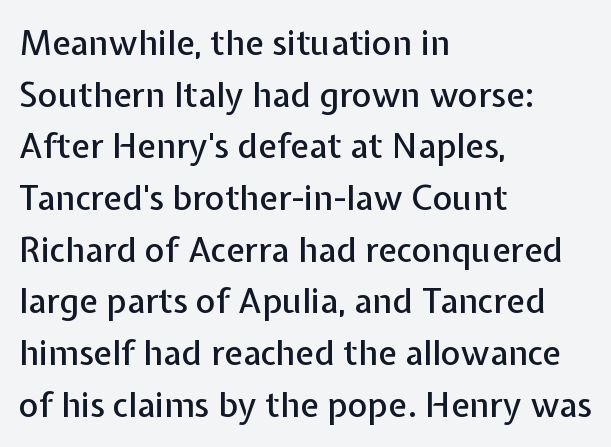
{"serif": "no", "italic": "no", "width": "normal", "stroke_contrast": "low", "x_height": "medium", "monospaced": "no", "underline": "no", "align": "left", "line_spacing": "normal", "line_spacing_ratio": 1.52, "letter_spacing": "normal", "letter_spacing_em": 0.0, "glyph_px": 34}
